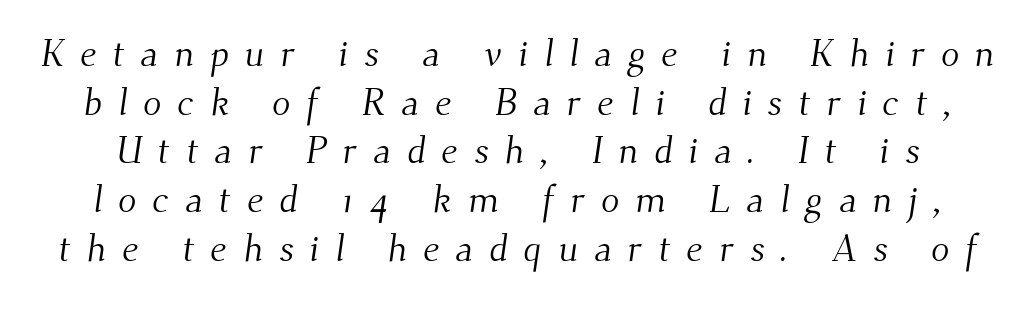
{"serif": "yes", "bold": "no", "weight": "light", "width": "normal", "stroke_contrast": "medium", "x_height": "small", "monospaced": "no", "underline": "no", "line_spacing": "normal", "line_spacing_ratio": 1.28, "letter_spacing": "wide", "letter_spacing_em": 0.42, "glyph_px": 38}
